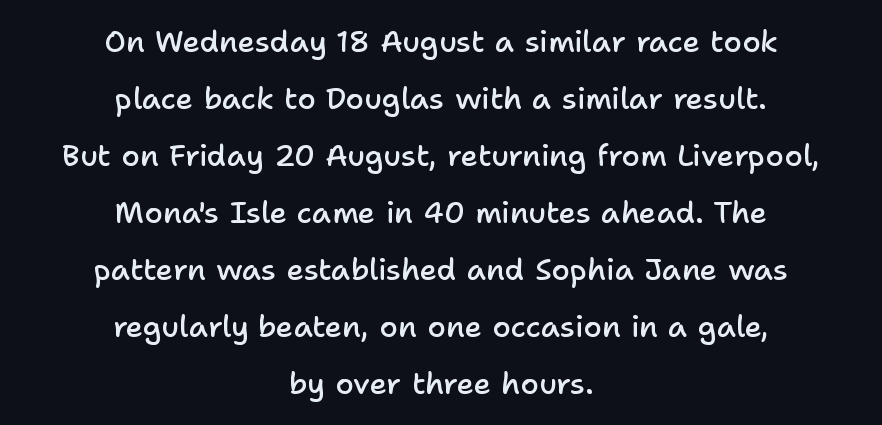
A student would call this center alignment; a typographer would say set centered. Think of a printed novel: that variable character pitch is what you see here. Does the leading feel generous? Absolutely, it's lavish. Characters remain perfectly vertical along every line.
